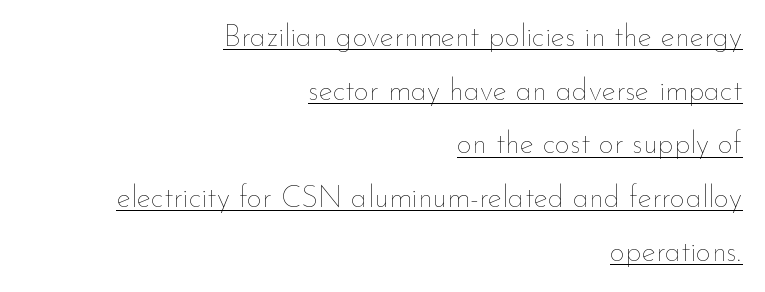
The image shows 30 px thin type, upright; set right-aligned, line spacing 1.79x, normal letter spacing, underlined; low stroke contrast and a small x-height.
